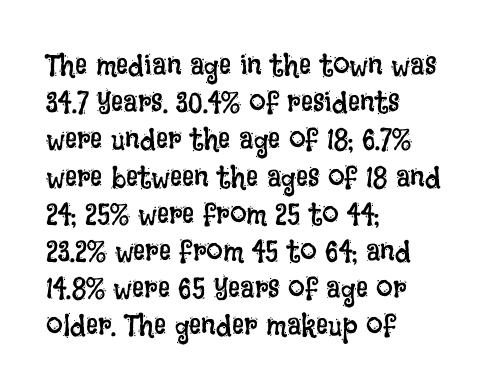
The image shows 30 px regular-weight, condensed type, upright; set left-aligned, line spacing 1.24x, normal letter spacing, not underlined; low stroke contrast and a large x-height.
